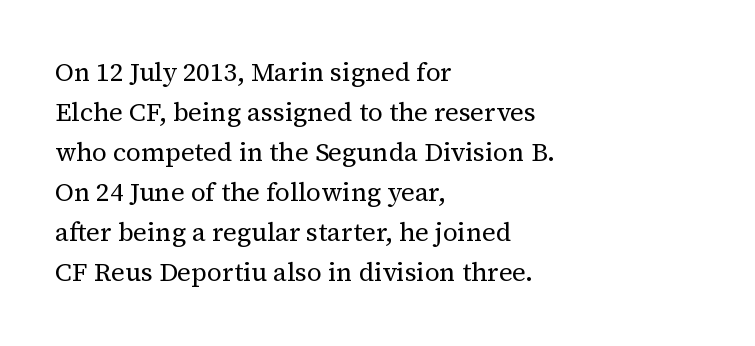
Descender tails drop into unmarked territory. Stroke mass is kept to a normal reading level or below. Default kerning and tracking; the words read as compact shapes. Teacher's note: observe the even left margin — that is flush-left alignment.
